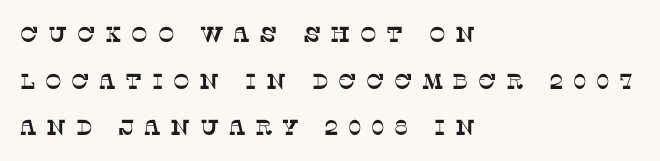
{"underline": "no", "align": "left", "line_spacing": "loose", "line_spacing_ratio": 2.12, "letter_spacing": "wide", "letter_spacing_em": 0.43, "glyph_px": 22}
